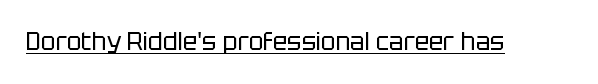
{"italic": "no", "bold": "no", "underline": "yes", "letter_spacing": "normal", "letter_spacing_em": 0.0, "glyph_px": 24}
